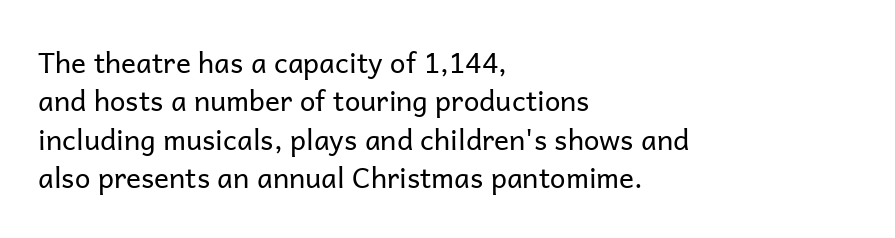
{"serif": "no", "italic": "no", "bold": "no", "weight": "regular", "width": "normal", "stroke_contrast": "low", "x_height": "medium", "monospaced": "no", "underline": "no", "align": "left", "line_spacing": "normal", "line_spacing_ratio": 1.37, "letter_spacing": "normal", "letter_spacing_em": 0.0, "glyph_px": 28}
